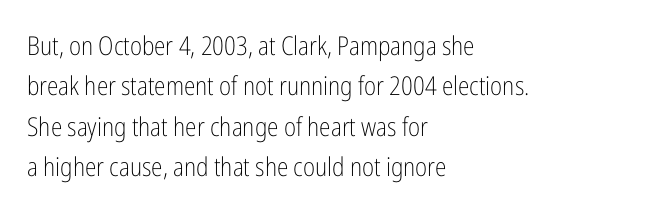
The image shows 26 px text type, upright; set left-aligned, normal line spacing (1.55x), normal letter spacing, not underlined.
